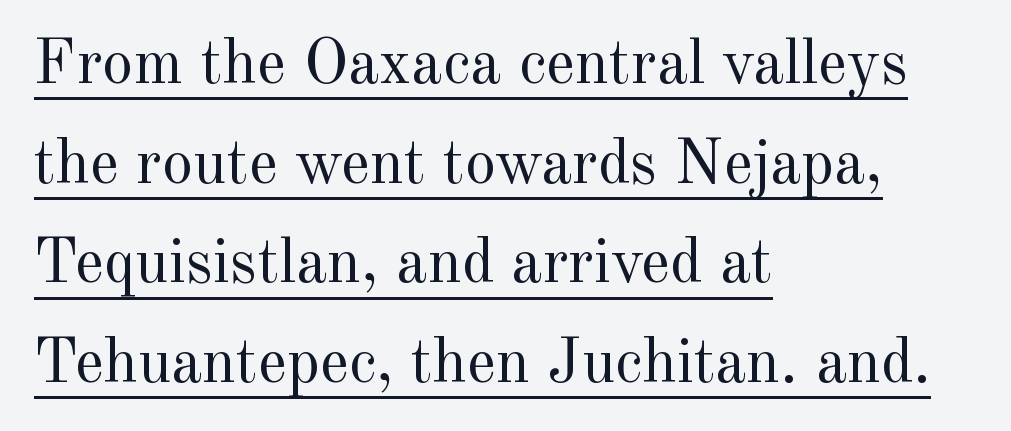
Character widths vary here, with narrow letters taking less room than wide ones. The letters look calm and open, with moderate or lighter stems. Are there feet on the stems? There are — it's a serif. A baseline rule has been typeset under these characters.
